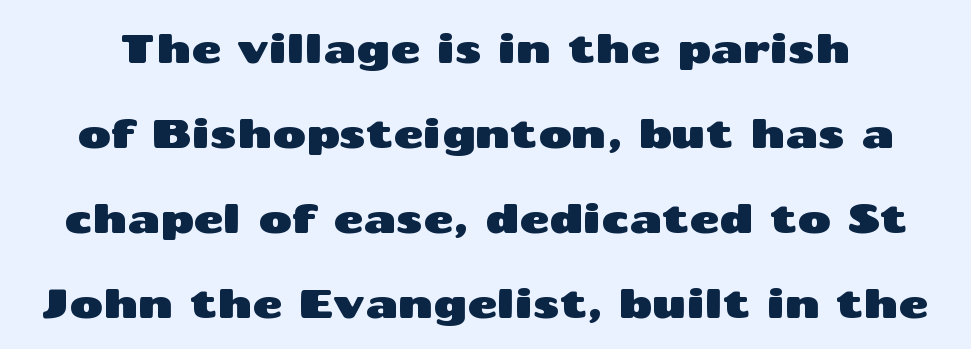
{"serif": "no", "italic": "no", "width": "wide", "stroke_contrast": "medium", "x_height": "medium", "monospaced": "no", "underline": "no", "line_spacing": "loose", "line_spacing_ratio": 2.07, "letter_spacing": "normal", "letter_spacing_em": 0.0, "glyph_px": 41}
